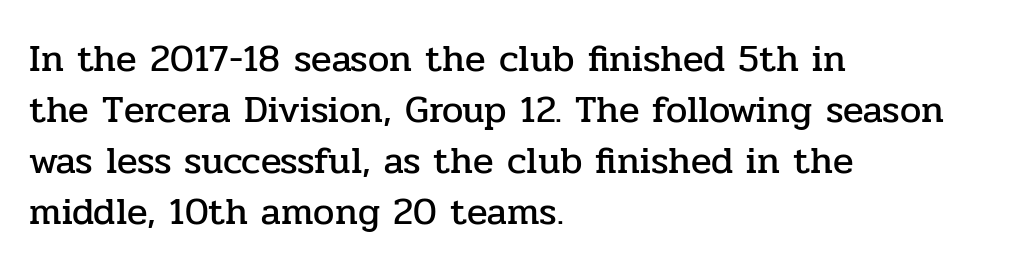
A serif font was chosen for this passage. There is no visible air inserted between adjacent glyphs. This rendering uses left alignment, leaving the right contour irregular. Any mark beneath the type? The region is blank. This sample has the flowing, uneven cadence of proportional lettering.
